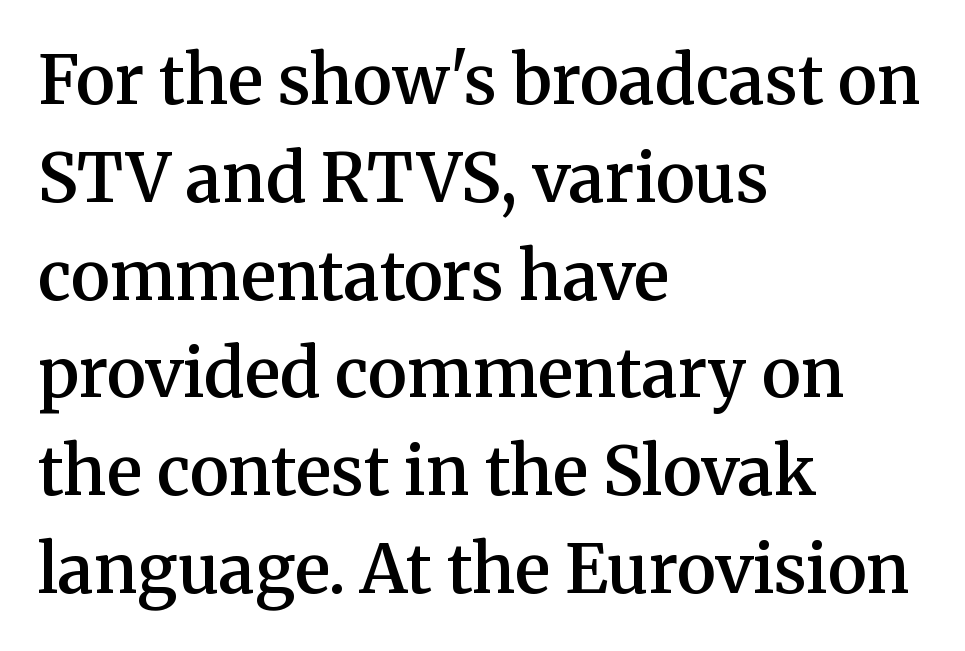
The image shows 67 px semibold serif type, upright; set left-aligned, normal line spacing (1.46x), normal letter spacing, not underlined; medium stroke contrast and a medium x-height.
